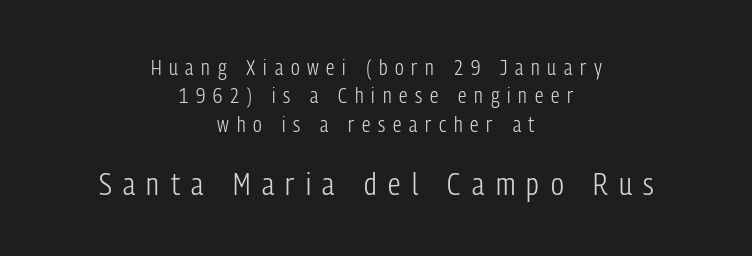
The letters advance in unequal steps, a hallmark of proportional type. Nothing sits at the stroke ends, so this counts as sans-serif. The characters are drawn with everyday or finer stroke widths. Compared with typical body copy, the letter spacing here is much looser. A bare baseline throughout the passage. Leading matches the norm, producing a regular column.
